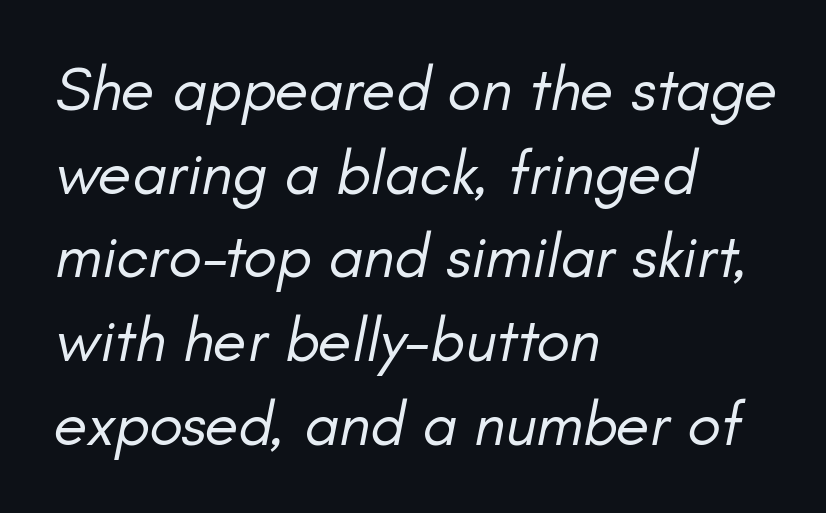
The passage shown leans; its letterforms are oblique. If you drew a ruler down the left edge, every line would touch it. Is this a fixed-width face? No — the glyphs have proportional, varying widths. The letterforms sit at book weight or below. Underline: absent. Between one letter and the next there's only the usual sliver of space.
